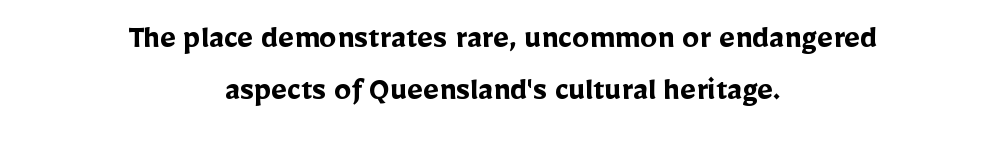
Q: Is the text bold? A: Yes.
Q: Is the text italic (slanted)? A: No, it is upright.
Q: Is the typeface a serif or a sans-serif typeface? A: Sans-serif.
Q: Is the text underlined? A: No.
Q: How is the paragraph aligned? A: Centered.
Q: Is the spacing between letters normal or unusually wide? A: Normal.
Q: Is the spacing between lines tight, normal or loose? A: Normal.
Q: Width (condensed, normal, or wide)? A: Normal.
Q: Stroke contrast? A: Low.
Q: x-height? A: Medium.
Q: Monospaced? A: No.
